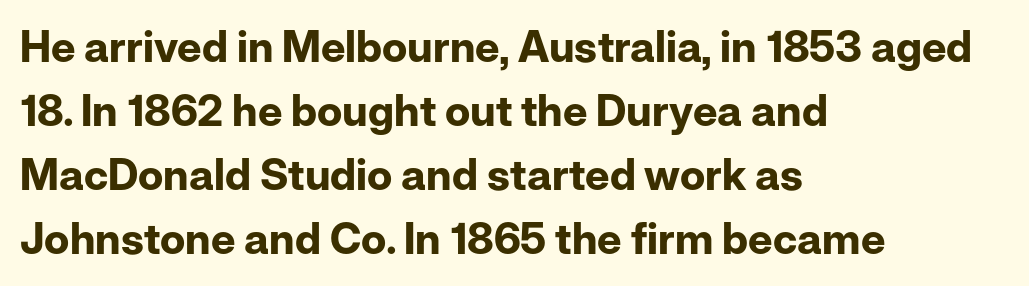
Letter spacing: default. Evenly set lines give the paragraph a standard silhouette. The face used here has the dense, thick strokes of a bold. Unlike a traditional serif, this face leaves its strokes unadorned.
